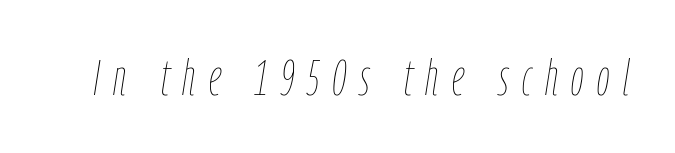
The image shows 50 px thin, condensed type, italic (leaning right); set unusually wide letter spacing (+0.27 em), not underlined; low stroke contrast and a medium x-height.
